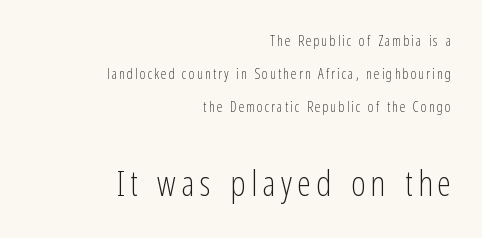
Each line ends at the same right margin while the left side varies. Vertical spacing — loose. Words float on clear page, feet unadorned. Italic? Not at all — the glyphs are vertical.
